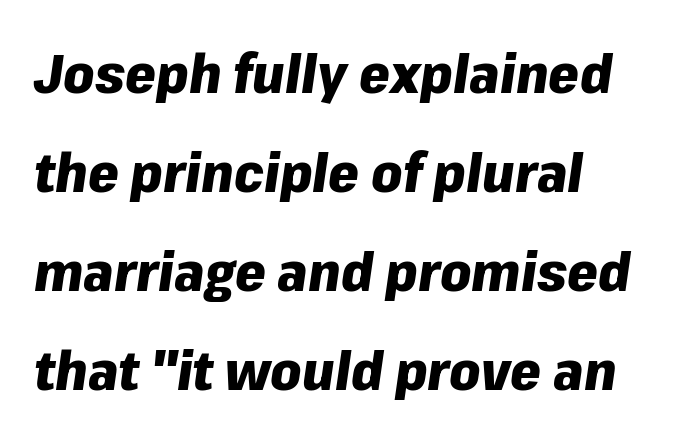
Q: Is the text bold? A: Yes.
Q: Is the text italic (slanted)? A: Yes, it leans right by about 8 degrees.
Q: Is the text underlined? A: No.
Q: How is the paragraph aligned? A: Left-aligned.
Q: Is the spacing between letters normal or unusually wide? A: Normal.
Q: Width (condensed, normal, or wide)? A: Normal.
Q: Stroke contrast? A: Low.
Q: x-height? A: Medium.
Q: Monospaced? A: No.
